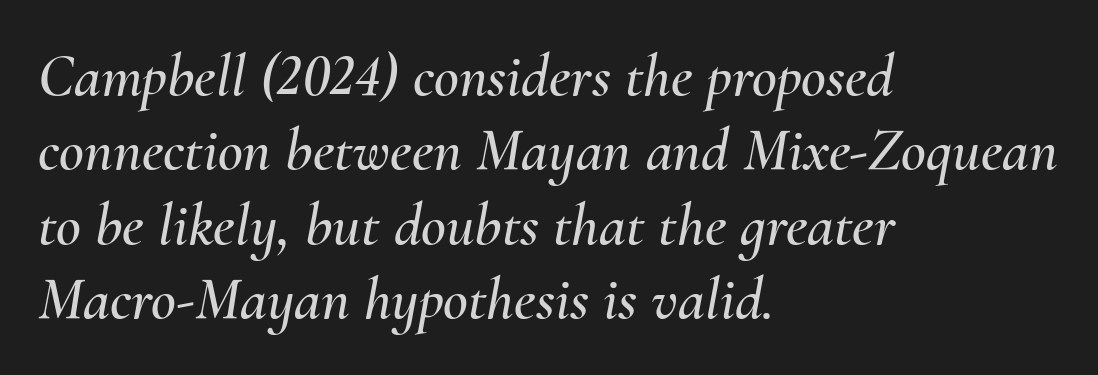
The passage shown is typed in a proportional face where columns would drift. No extra tracking has been applied to these lines. Quick note: underline off. Does the copy run flush right? No — it runs flush left. This is oblique type, the kind used for emphasis or titles.
